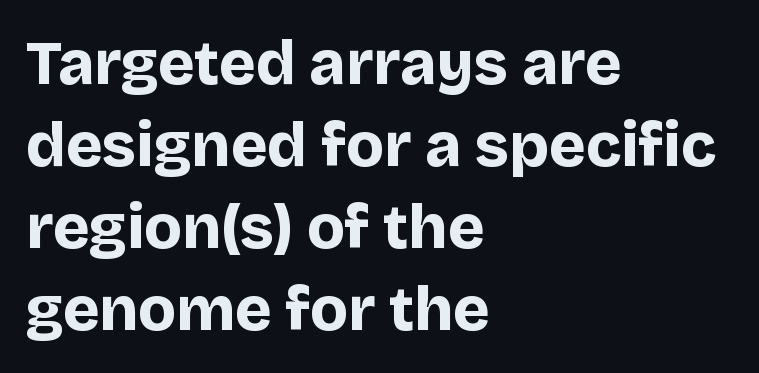
Q: Is the text bold? A: Yes.
Q: Is the text italic (slanted)? A: No, it is upright.
Q: Is the typeface a serif or a sans-serif typeface? A: Sans-serif.
Q: Is the text underlined? A: No.
Q: How is the paragraph aligned? A: Left-aligned.
Q: Is the spacing between letters normal or unusually wide? A: Normal.
Q: Is the spacing between lines tight, normal or loose? A: Normal.
Q: Width (condensed, normal, or wide)? A: Normal.
Q: Stroke contrast? A: Low.
Q: x-height? A: Large.
Q: Monospaced? A: No.
